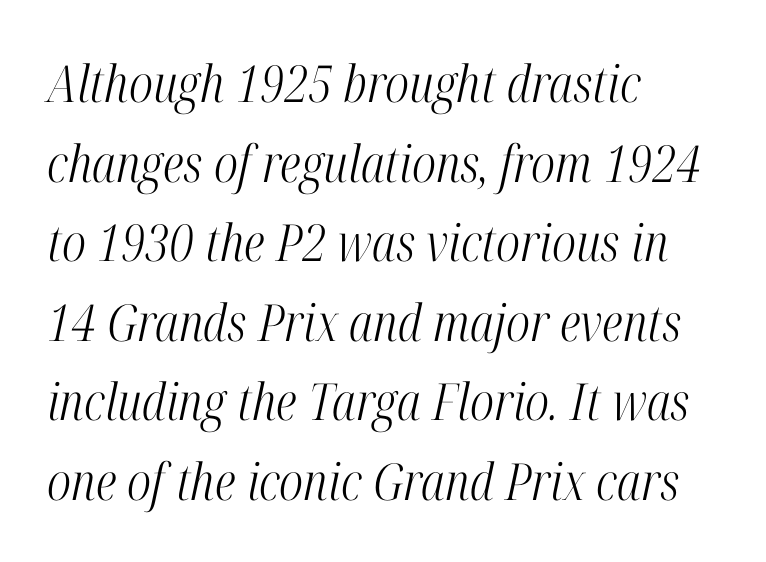
The face used here is proportionally spaced, like ordinary book or web type. Emphasis-style slanted type is in use. Regarding leading, the lines here are spaced in the standard way. Honestly, there is no underline to notice here at all.
